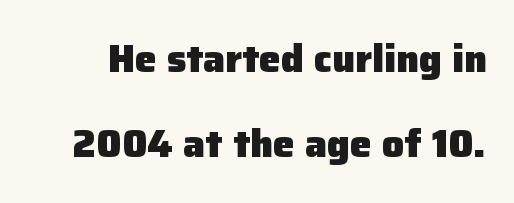
Q: Is the text bold? A: Yes.
Q: Is the text italic (slanted)? A: No, it is upright.
Q: Is the typeface a serif or a sans-serif typeface? A: Sans-serif.
Q: Is the text underlined? A: No.
Q: Is the spacing between letters normal or unusually wide? A: Normal.
Q: Is the spacing between lines tight, normal or loose? A: Loose.
Q: Width (condensed, normal, or wide)? A: Normal.
Q: Stroke contrast? A: Low.
Q: x-height? A: Medium.
Q: Monospaced? A: No.
